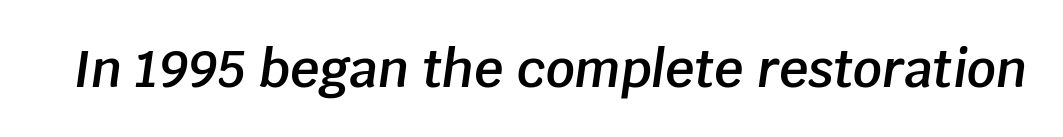
{"italic": "yes", "lean": "right", "slant_degrees": 8, "bold": "semi", "weight": "semibold", "width": "normal", "stroke_contrast": "low", "x_height": "large", "monospaced": "no", "underline": "no", "letter_spacing": "normal", "letter_spacing_em": 0.0, "glyph_px": 51}
